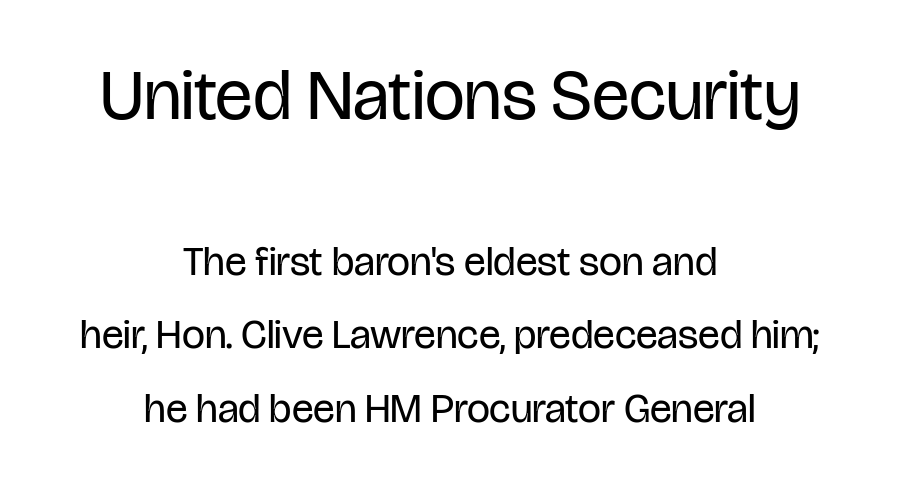
Q: Is the text bold? A: No.
Q: Is the text italic (slanted)? A: No, it is upright.
Q: Is the typeface a serif or a sans-serif typeface? A: Sans-serif.
Q: Is the text underlined? A: No.
Q: How is the paragraph aligned? A: Centered.
Q: Is the spacing between letters normal or unusually wide? A: Normal.
Q: Which block of text is set in a larger size, the first (top) or the second (bottom)? A: The first (top) one.
Q: Width (condensed, normal, or wide)? A: Condensed.
Q: Stroke contrast? A: Low.
Q: x-height? A: Large.
Q: Monospaced? A: No.
